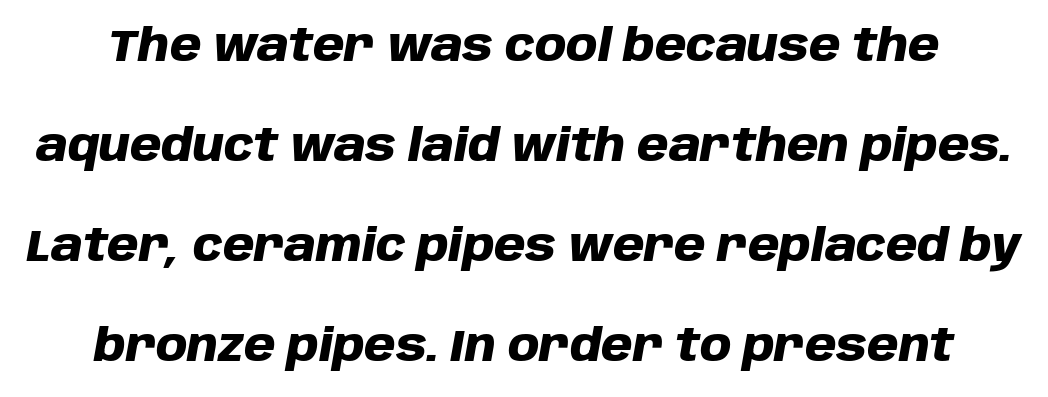
{"italic": "yes", "lean": "right", "slant_degrees": 10, "bold": "yes", "weight": "heavy", "width": "normal", "stroke_contrast": "low", "x_height": "large", "monospaced": "no", "underline": "no", "line_spacing": "loose", "line_spacing_ratio": 2.22, "letter_spacing": "normal", "letter_spacing_em": 0.0, "glyph_px": 45}
